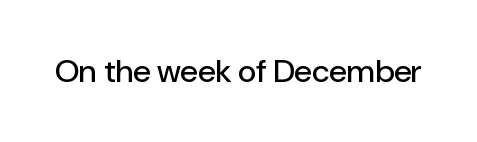
Q: Is the text italic (slanted)? A: No, it is upright.
Q: Is the typeface a serif or a sans-serif typeface? A: Sans-serif.
Q: Is the text underlined? A: No.
Q: Is the spacing between letters normal or unusually wide? A: Normal.
Q: Width (condensed, normal, or wide)? A: Normal.
Q: Stroke contrast? A: Low.
Q: x-height? A: Medium.
Q: Monospaced? A: No.
